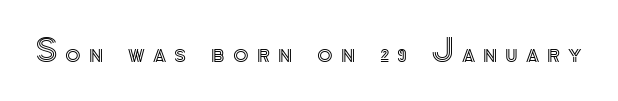
The letters are spread apart with noticeably loose tracking. The specimen omits any rule beneath the text block's lines. Is this a fixed-width face? No — the glyphs have proportional, varying widths. Designer's note — italics off, roman on.
